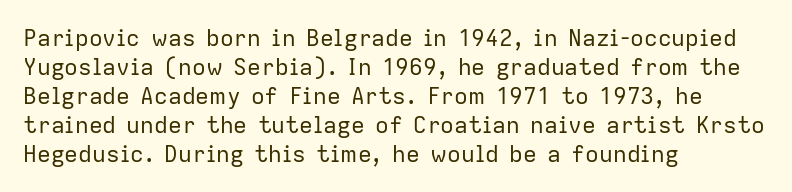
{"italic": "no", "bold": "no", "underline": "no", "align": "left", "line_spacing": "normal", "line_spacing_ratio": 1.26, "letter_spacing": "normal", "letter_spacing_em": 0.0, "glyph_px": 23}
